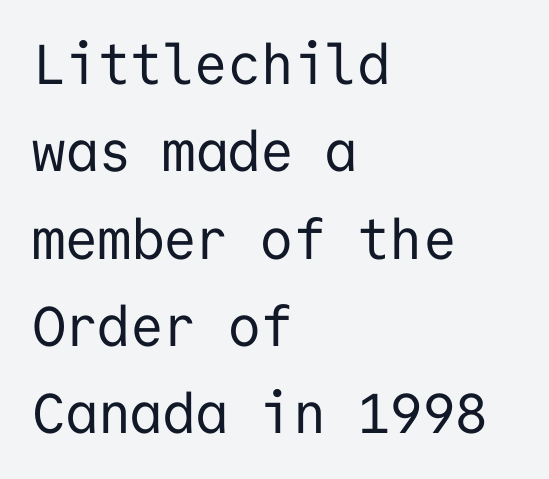
The rows are spaced the way most documents space them. Decoration check: the copy has no underline. There is no visible air inserted between adjacent glyphs. Upright lettering throughout. Is this a fixed-width face? Yes — each glyph sits in an identical cell.
